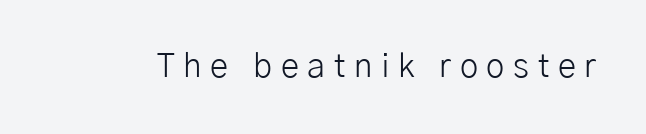
{"serif": "no", "italic": "no", "bold": "no", "weight": "light", "width": "normal", "stroke_contrast": "low", "x_height": "medium", "monospaced": "no", "underline": "no", "letter_spacing": "wide", "letter_spacing_em": 0.26, "glyph_px": 33}
